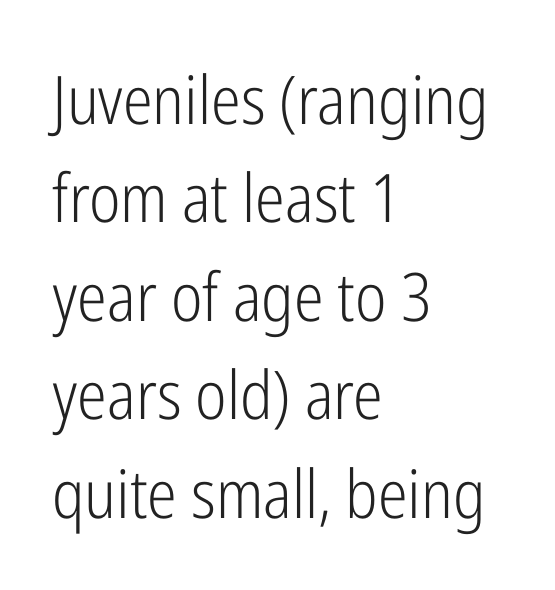
{"serif": "no", "italic": "no", "bold": "no", "weight": "light", "width": "condensed", "stroke_contrast": "low", "x_height": "medium", "monospaced": "no", "underline": "no", "align": "left", "line_spacing": "normal", "line_spacing_ratio": 1.47, "letter_spacing": "normal", "letter_spacing_em": 0.0, "glyph_px": 67}
